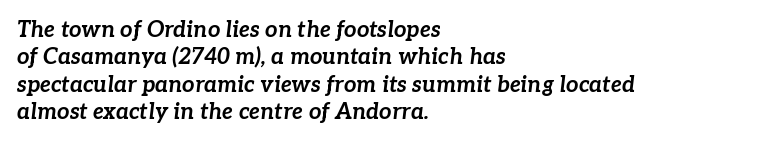
Q: Is the text bold? A: Yes.
Q: Is the text italic (slanted)? A: Yes, it leans right by about 7 degrees.
Q: Is the text underlined? A: No.
Q: How is the paragraph aligned? A: Left-aligned.
Q: Is the spacing between letters normal or unusually wide? A: Normal.
